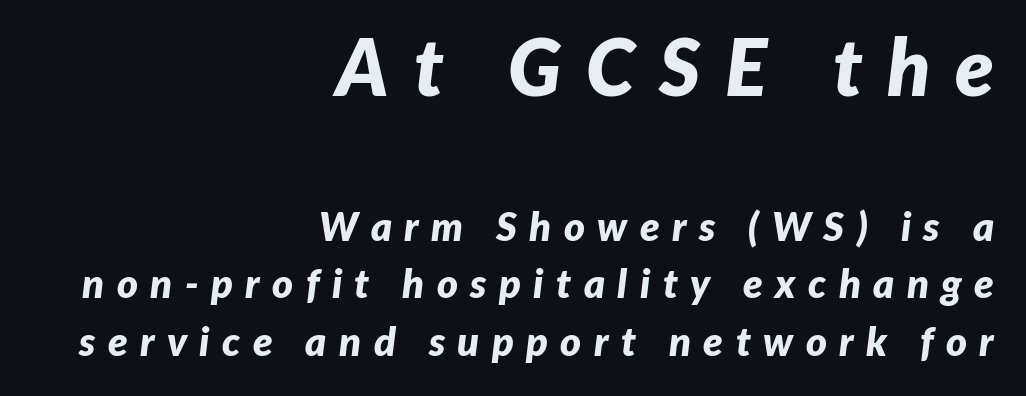
These lines were composed using italics. This sample keeps an unexceptional amount of space between lines. If you drew a ruler down the right edge, every line would touch it. Pretty heavy lettering here — definitely bold. Nobody drew a line under any word here.
